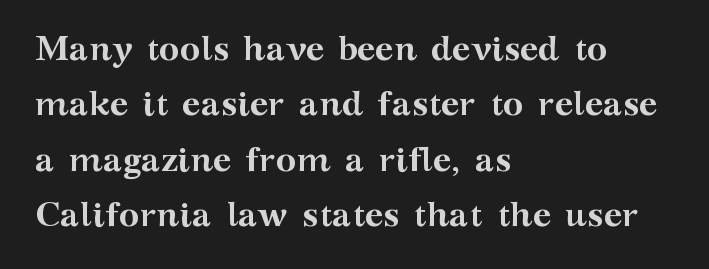
{"serif": "yes", "italic": "no", "bold": "yes", "weight": "semibold", "width": "wide", "stroke_contrast": "medium", "x_height": "medium", "monospaced": "no", "underline": "no", "align": "left", "line_spacing": "normal", "line_spacing_ratio": 1.58, "letter_spacing": "normal", "letter_spacing_em": 0.0, "glyph_px": 35}
